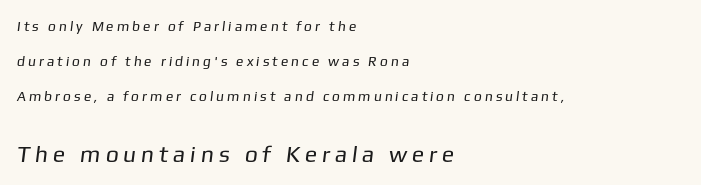
The image shows 23 px text type; set left-aligned, loose line spacing (2.49x), unusually wide letter spacing (+0.28 em), not underlined; the second (bottom) block is 1.64x larger.
